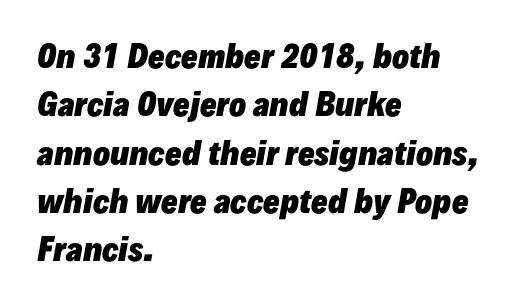
The image shows 31 px heavy type, italic (leaning right); set left-aligned, normal line spacing (1.56x), normal letter spacing, not underlined; low stroke contrast and a medium x-height.
